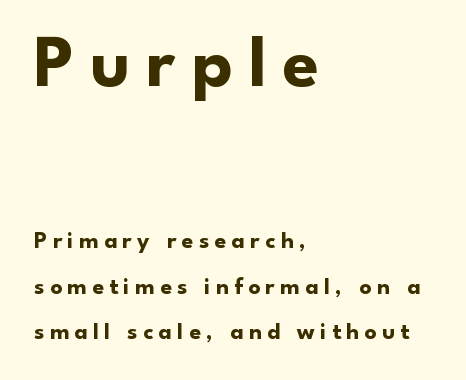
{"serif": "no", "italic": "no", "bold": "yes", "weight": "bold", "width": "normal", "stroke_contrast": "low", "x_height": "small", "monospaced": "no", "underline": "no", "align": "left", "line_spacing": "loose", "line_spacing_ratio": 1.9, "letter_spacing": "wide", "letter_spacing_em": 0.22, "larger_block": "first", "size_ratio": 3.04, "glyph_px": 73}
